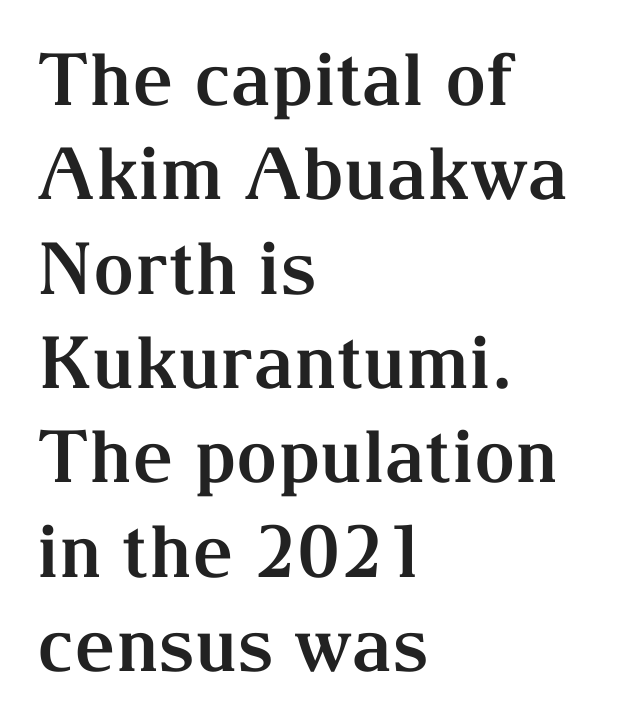
The image shows 72 px bold serif type, upright; set left-aligned, normal line spacing (1.31x), normal letter spacing, not underlined; medium stroke contrast and a medium x-height.
